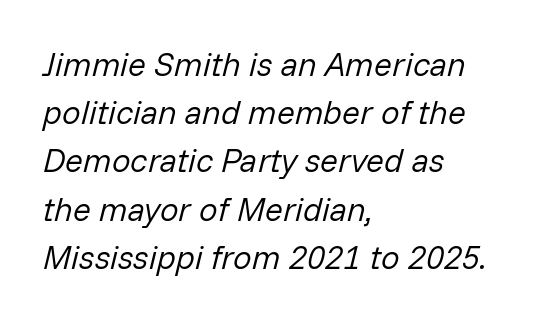
{"italic": "yes", "lean": "right", "slant_degrees": 14, "bold": "no", "weight": "regular", "width": "normal", "stroke_contrast": "low", "x_height": "medium", "monospaced": "no", "underline": "no", "align": "left", "line_spacing": "normal", "line_spacing_ratio": 1.46, "letter_spacing": "normal", "letter_spacing_em": 0.0, "glyph_px": 33}
